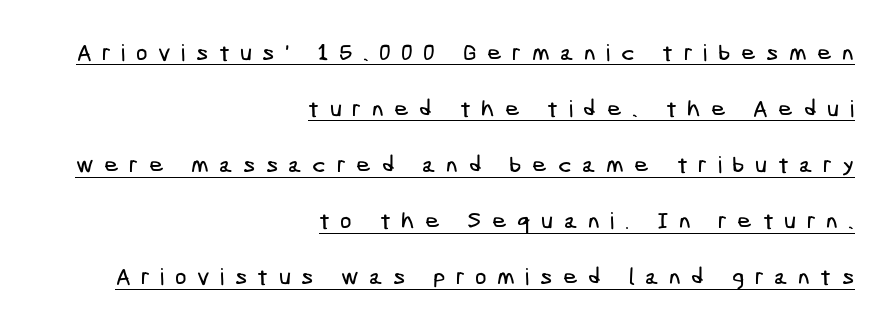
The line texture is sparse and dotted thanks to wide tracking. A great deal of white space separates one row of letters from the next. A continuous stroke trails under the words, as in a hyperlink. Notice how the passage keeps a crisp vertical edge on the right only.
